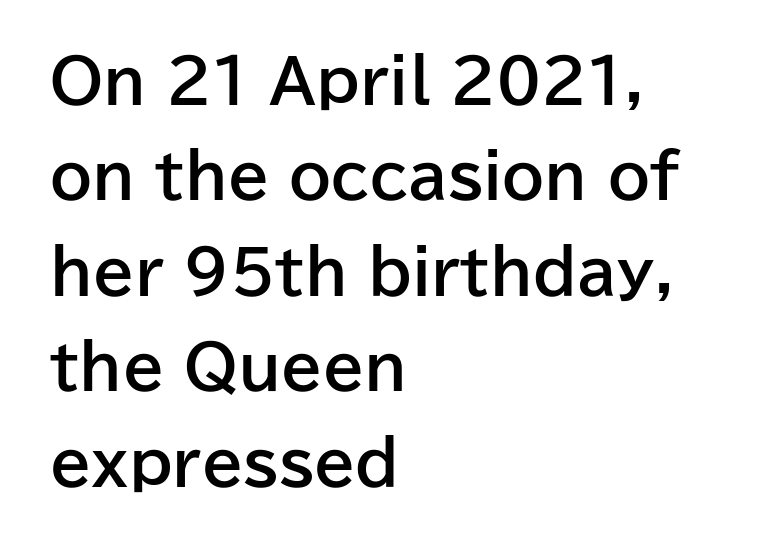
Standard letterfit; no display-style spreading of the glyphs. Proportional: the letters do not fall into vertical columns. If you drew a line through each stem, it would be perfectly vertical. The words here are not underlined.
